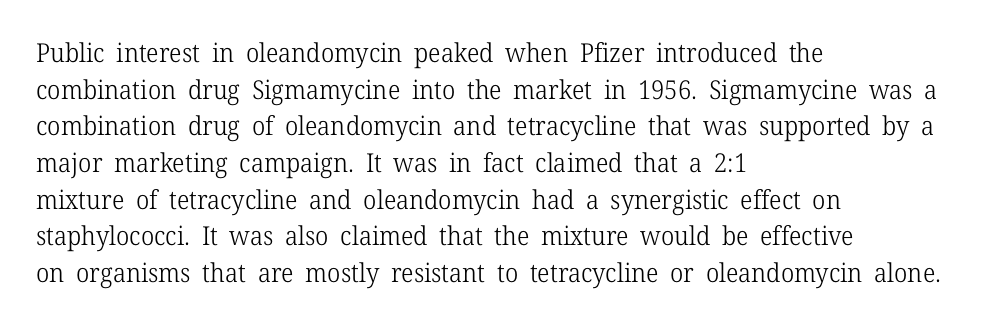
Q: Is the text bold? A: No.
Q: Is the text italic (slanted)? A: No, it is upright.
Q: Is the text underlined? A: No.
Q: How is the paragraph aligned? A: Left-aligned.
Q: Is the spacing between letters normal or unusually wide? A: Normal.
Q: Is the spacing between lines tight, normal or loose? A: Normal.
